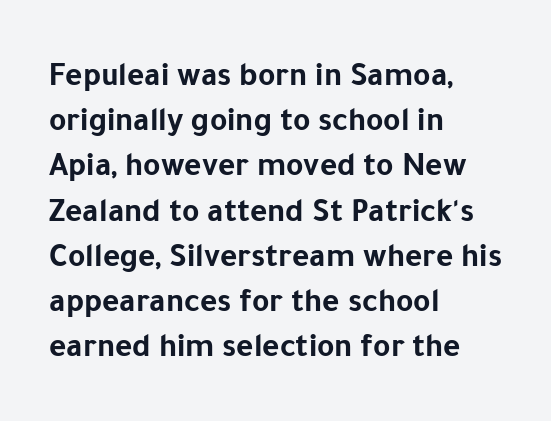
Whoever set this chose a conventional vertical rhythm. Are there feet on the stems? There aren't — it's a sans. Character widths vary here, with narrow letters taking less room than wide ones. Descenders hang freely into open space.
